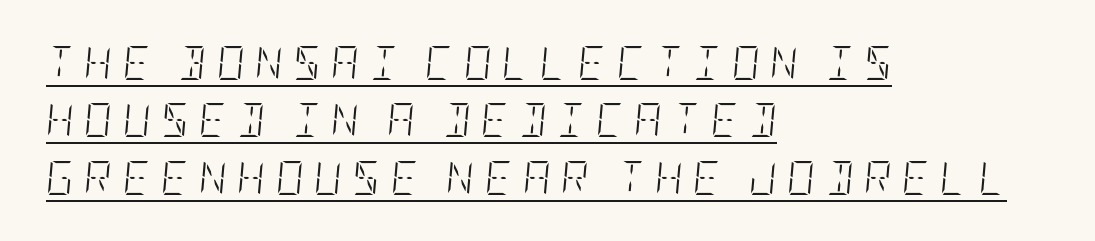
{"italic": "yes", "lean": "right", "slant_degrees": 5, "bold": "no", "weight": "light", "width": "condensed", "stroke_contrast": "low", "x_height": "large", "underline": "yes", "align": "left", "line_spacing": "normal", "line_spacing_ratio": 1.69, "letter_spacing": "wide", "letter_spacing_em": 0.31, "glyph_px": 34}
